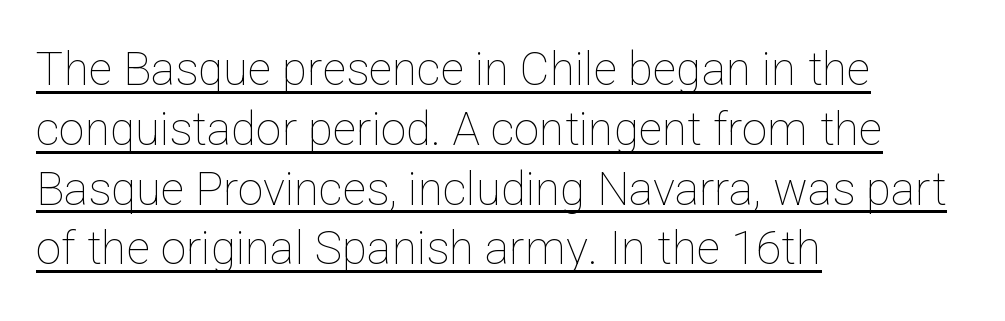
The image shows 46 px thin type, upright; set left-aligned, normal line spacing (1.3x), normal letter spacing, underlined; low stroke contrast and a medium x-height.
